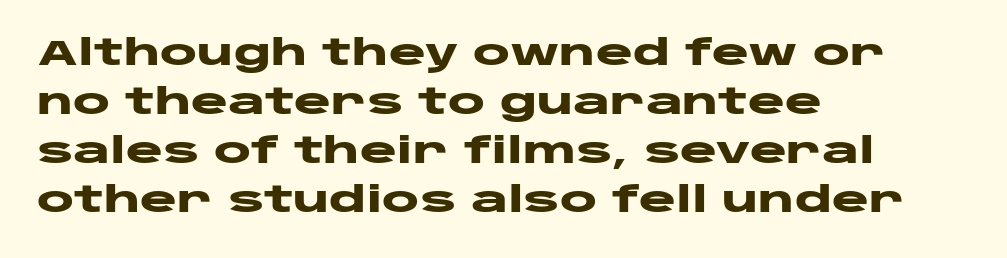
Q: Is the text bold? A: Yes.
Q: Is the text italic (slanted)? A: No, it is upright.
Q: Is the typeface a serif or a sans-serif typeface? A: Sans-serif.
Q: Is the text underlined? A: No.
Q: How is the paragraph aligned? A: Left-aligned.
Q: Is the spacing between letters normal or unusually wide? A: Normal.
Q: Is the spacing between lines tight, normal or loose? A: Normal.
Q: Width (condensed, normal, or wide)? A: Wide.
Q: Stroke contrast? A: Low.
Q: x-height? A: Large.
Q: Monospaced? A: No.
